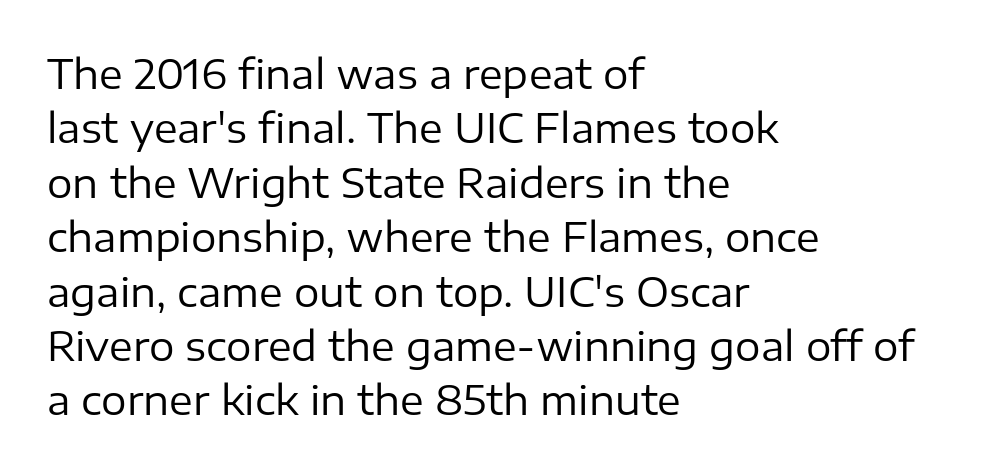
The image shows 40 px regular-weight sans-serif type, upright; set left-aligned, normal line spacing (1.36x), normal letter spacing, not underlined; low stroke contrast and a medium x-height.
